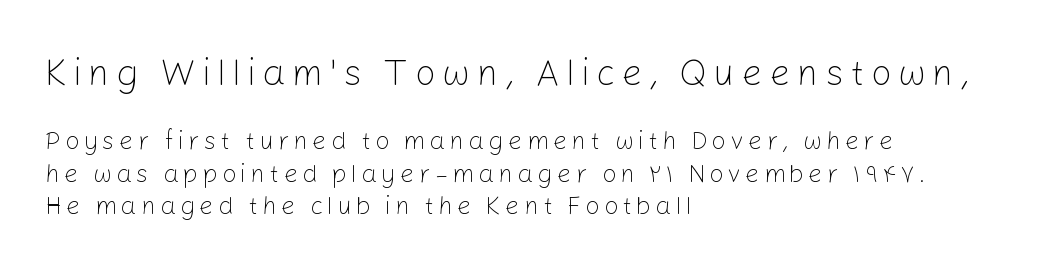
Q: Is the text bold? A: No.
Q: Is the text italic (slanted)? A: No, it is upright.
Q: Is the typeface a serif or a sans-serif typeface? A: Sans-serif.
Q: Is the text underlined? A: No.
Q: How is the paragraph aligned? A: Left-aligned.
Q: Is the spacing between lines tight, normal or loose? A: Normal.
Q: Which block of text is set in a larger size, the first (top) or the second (bottom)? A: The first (top) one.
Q: Width (condensed, normal, or wide)? A: Normal.
Q: Stroke contrast? A: Low.
Q: x-height? A: Medium.
Q: Monospaced? A: No.
